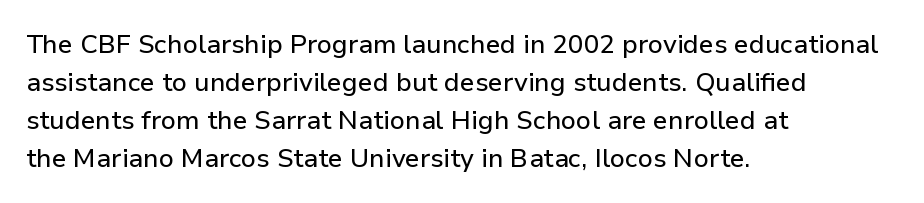
{"italic": "no", "underline": "no", "align": "left", "line_spacing": "normal", "line_spacing_ratio": 1.46, "letter_spacing": "normal", "letter_spacing_em": 0.0, "glyph_px": 26}
